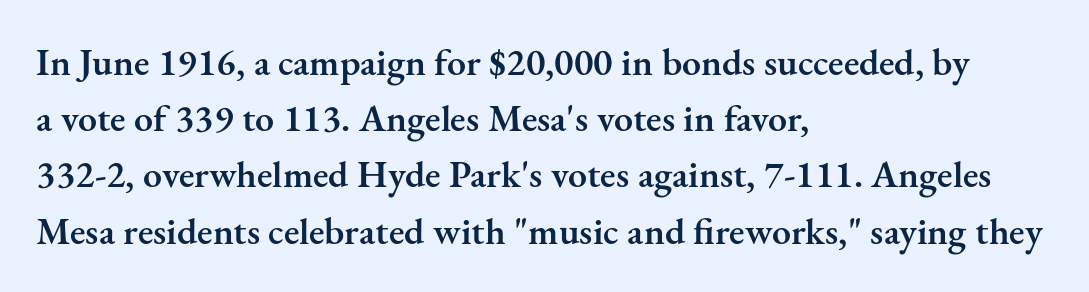
{"serif": "yes", "italic": "no", "bold": "semi", "weight": "semibold", "width": "normal", "stroke_contrast": "medium", "x_height": "small", "monospaced": "no", "underline": "no", "align": "left", "line_spacing": "normal", "line_spacing_ratio": 1.48, "letter_spacing": "normal", "letter_spacing_em": 0.0, "glyph_px": 38}
